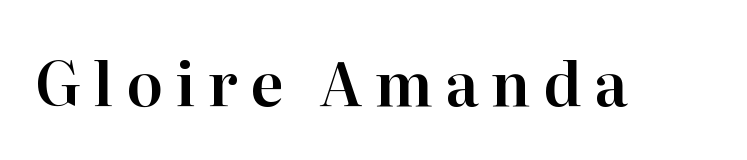
Is this a fixed-width face? No — the glyphs have proportional, varying widths. The type sits square on the baseline with zero lean. Yep, those are serifs on the letters. Each row of text sits above clean, open space. Is the letter spacing exaggerated? Yes — the characters are pushed far apart.
